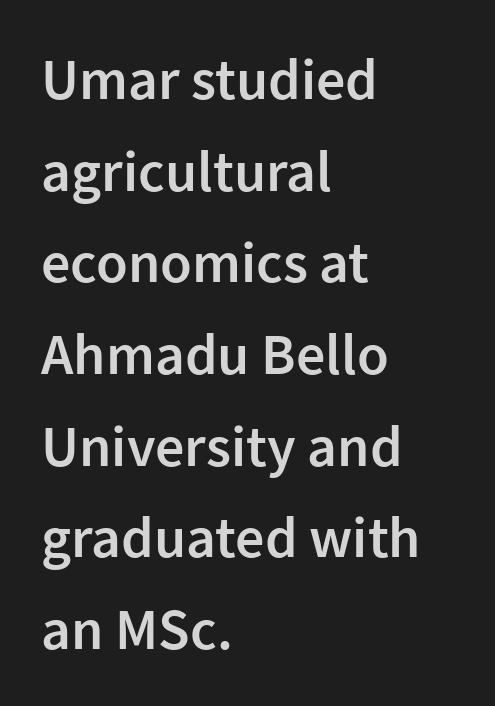
Line spacing here is normal. Underline: absent. The rendering uses natural spacing where letterforms have individual widths. Line beginnings align vertically; line endings do not.
